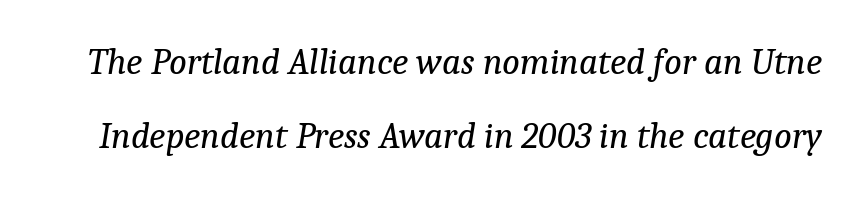
The glyphs are unaccompanied by any horizontal stroke below them. The letters carry serifs — small finishing strokes at the ends of their stems. In terms of letterspacing, this is plain default setting. The vertical gap from one line to the next is large. Ink coverage per letter is moderate at most. Every character sits at an angle, as italics do.
